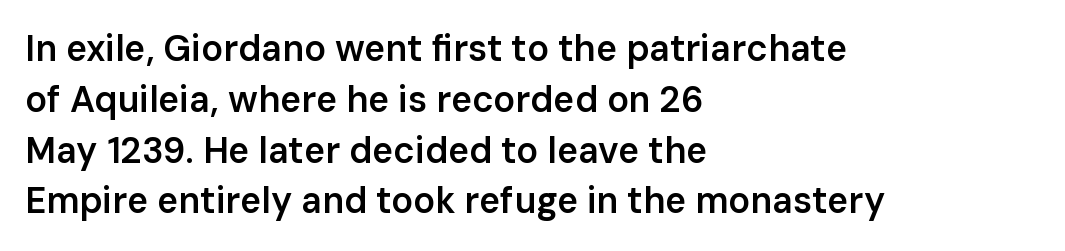
{"serif": "no", "italic": "no", "bold": "semi", "weight": "semibold", "width": "normal", "stroke_contrast": "low", "x_height": "medium", "monospaced": "no", "underline": "no", "align": "left", "line_spacing": "normal", "line_spacing_ratio": 1.41, "letter_spacing": "normal", "letter_spacing_em": 0.0, "glyph_px": 36}
